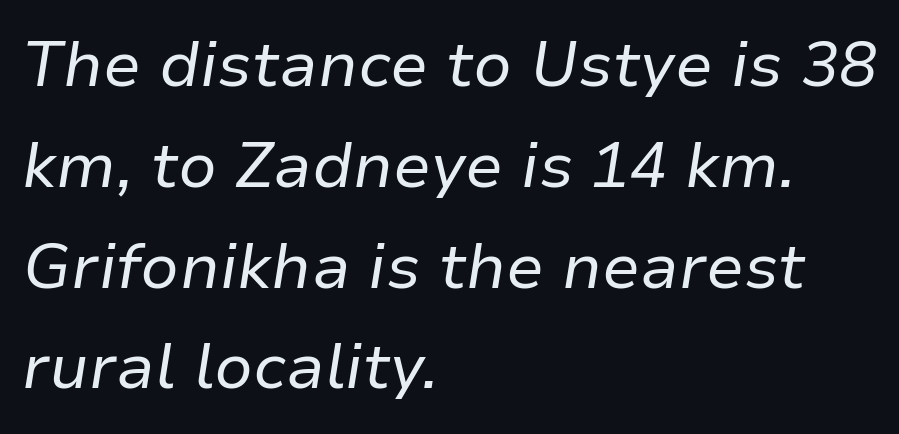
{"italic": "yes", "lean": "right", "slant_degrees": 9, "bold": "no", "weight": "regular", "width": "normal", "stroke_contrast": "low", "x_height": "medium", "monospaced": "no", "underline": "no", "align": "left", "line_spacing": "normal", "line_spacing_ratio": 1.6, "letter_spacing": "normal", "letter_spacing_em": 0.0, "glyph_px": 63}
